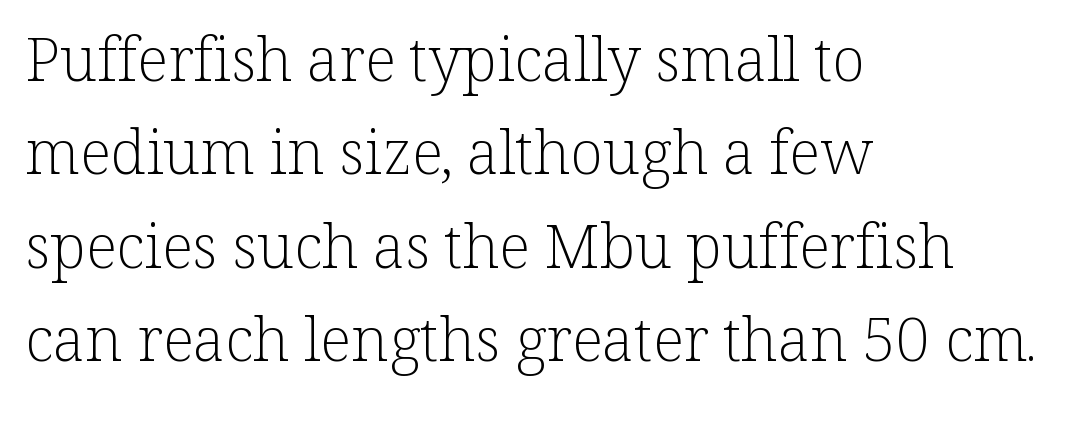
{"serif": "yes", "italic": "no", "bold": "no", "weight": "light", "width": "normal", "stroke_contrast": "low", "x_height": "medium", "monospaced": "no", "underline": "no", "align": "left", "line_spacing": "normal", "line_spacing_ratio": 1.53, "letter_spacing": "normal", "letter_spacing_em": 0.0, "glyph_px": 61}
